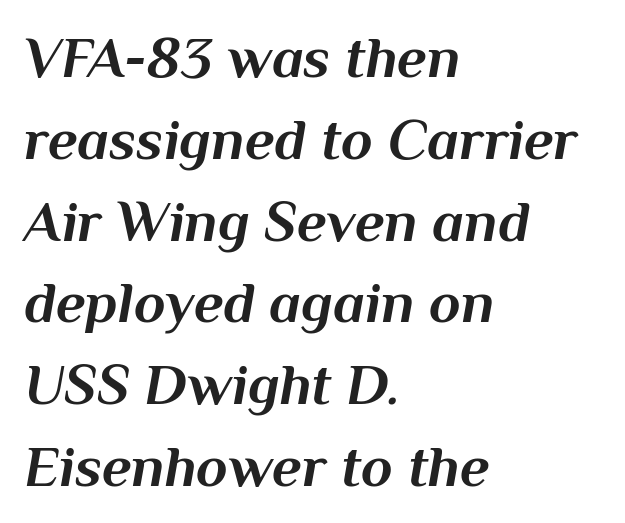
Q: Is the text bold? A: Yes.
Q: Is the text italic (slanted)? A: Yes, it leans right by about 10 degrees.
Q: Is the text underlined? A: No.
Q: How is the paragraph aligned? A: Left-aligned.
Q: Is the spacing between letters normal or unusually wide? A: Normal.
Q: Is the spacing between lines tight, normal or loose? A: Normal.
Q: Width (condensed, normal, or wide)? A: Normal.
Q: Stroke contrast? A: Medium.
Q: x-height? A: Medium.
Q: Monospaced? A: No.
